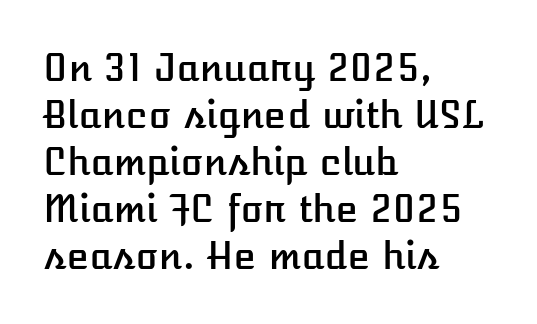
Q: Is the text italic (slanted)? A: No, it is upright.
Q: Is the text underlined? A: No.
Q: How is the paragraph aligned? A: Left-aligned.
Q: Is the spacing between letters normal or unusually wide? A: Normal.
Q: Is the spacing between lines tight, normal or loose? A: Normal.
Q: Width (condensed, normal, or wide)? A: Normal.
Q: Stroke contrast? A: Low.
Q: x-height? A: Medium.
Q: Monospaced? A: No.
